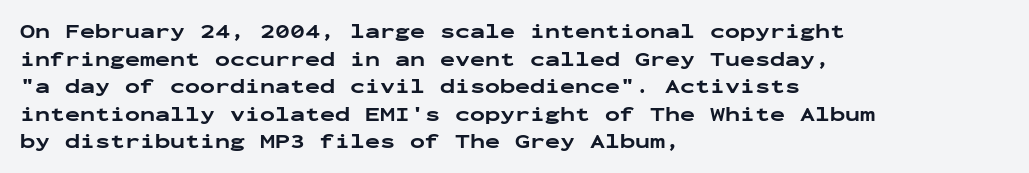
{"italic": "no", "bold": "yes", "underline": "no", "align": "left", "line_spacing": "normal", "line_spacing_ratio": 1.38, "letter_spacing": "normal", "letter_spacing_em": 0.0, "glyph_px": 20}
